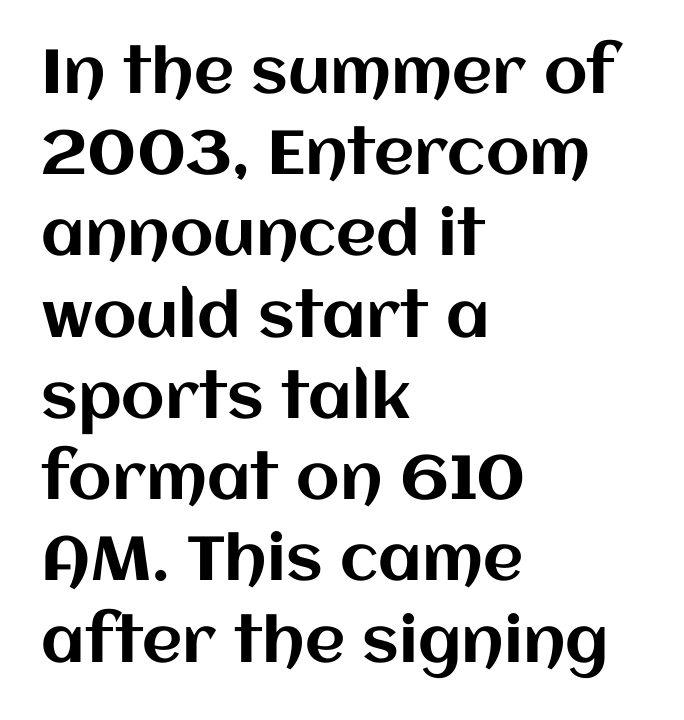
Each word holds together tightly as a unit, with standard inter-letter gaps. Clear beneath every line of the passage. In terms of posture, this sample is upright. The letters advance in unequal steps, a hallmark of proportional type.
